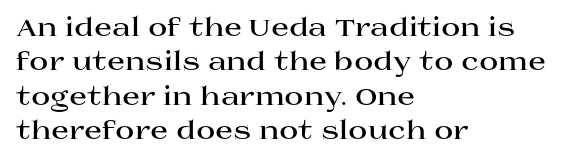
Q: Is the text bold? A: Yes.
Q: Is the text italic (slanted)? A: No, it is upright.
Q: Is the text underlined? A: No.
Q: How is the paragraph aligned? A: Left-aligned.
Q: Is the spacing between letters normal or unusually wide? A: Normal.
Q: Is the spacing between lines tight, normal or loose? A: Normal.
